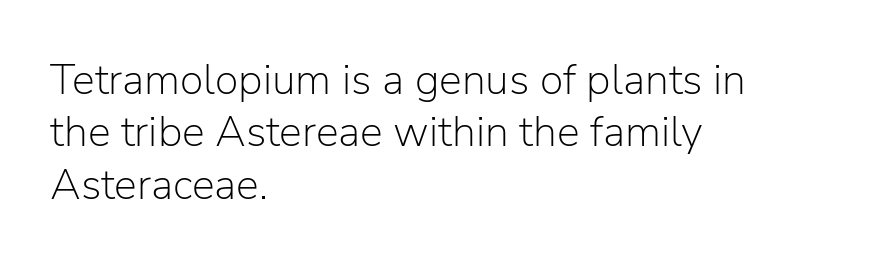
Is the type heavy? It reads as light-to-regular instead. Nothing sits at the stroke ends, so this counts as sans-serif. Default kerning and tracking; the words read as compact shapes. Every row of glyphs begins at an identical x-position on the left.
